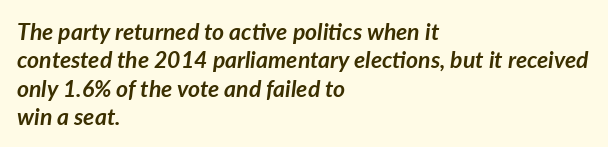
{"italic": "yes", "lean": "right", "slant_degrees": 7, "bold": "yes", "underline": "no", "align": "left", "line_spacing_ratio": 1.23, "letter_spacing": "normal", "letter_spacing_em": 0.0, "glyph_px": 23}
